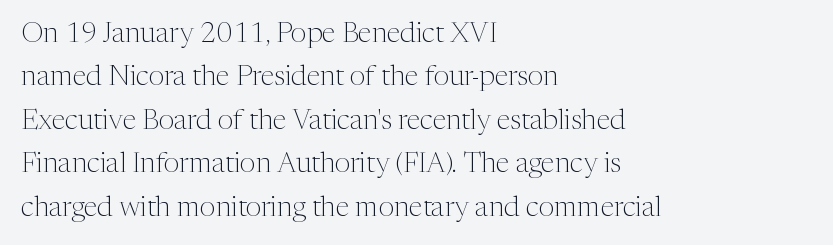
The image shows 28 px light serif type, upright; set left-aligned, normal line spacing (1.55x), normal letter spacing, not underlined; medium stroke contrast and a medium x-height.
